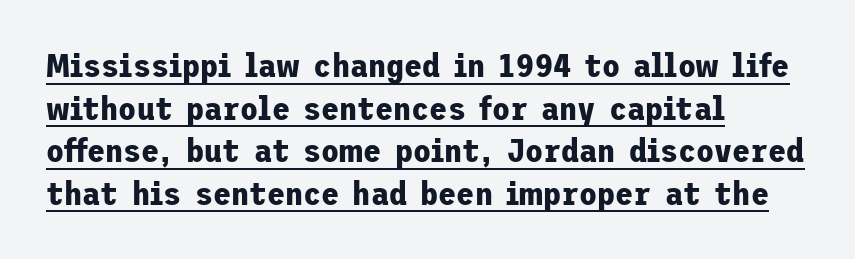
Q: Is the text bold? A: Yes.
Q: Is the text italic (slanted)? A: No, it is upright.
Q: Is the typeface a serif or a sans-serif typeface? A: Sans-serif.
Q: Is the text underlined? A: Yes.
Q: How is the paragraph aligned? A: Left-aligned.
Q: Is the spacing between letters normal or unusually wide? A: Normal.
Q: Is the spacing between lines tight, normal or loose? A: Normal.
Q: Width (condensed, normal, or wide)? A: Normal.
Q: Stroke contrast? A: Low.
Q: x-height? A: Medium.
